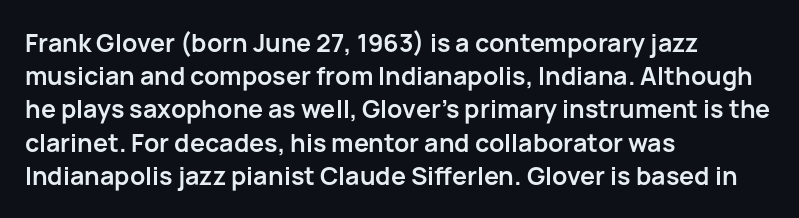
One-word summary of the alignment: left. Compared with an ordinary text face, these strokes are far heavier — a full bold. Interline gaps are of average width in this sample. Letter spacing: default. The baseline area is clear. The letters stand upright; this is a roman face.
